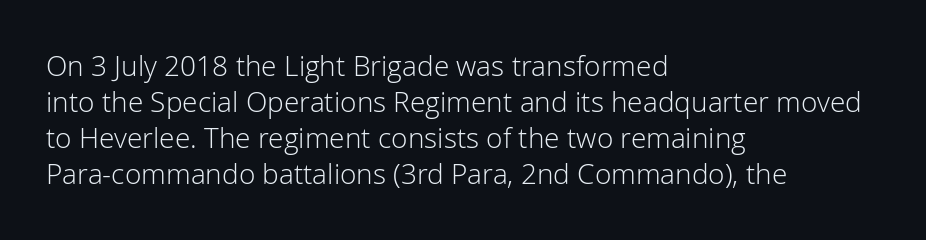
Q: Is the text bold? A: No.
Q: Is the text italic (slanted)? A: No, it is upright.
Q: Is the typeface a serif or a sans-serif typeface? A: Sans-serif.
Q: Is the text underlined? A: No.
Q: How is the paragraph aligned? A: Left-aligned.
Q: Is the spacing between letters normal or unusually wide? A: Normal.
Q: Is the spacing between lines tight, normal or loose? A: Normal.
Q: Width (condensed, normal, or wide)? A: Normal.
Q: Stroke contrast? A: Low.
Q: x-height? A: Medium.
Q: Monospaced? A: No.
